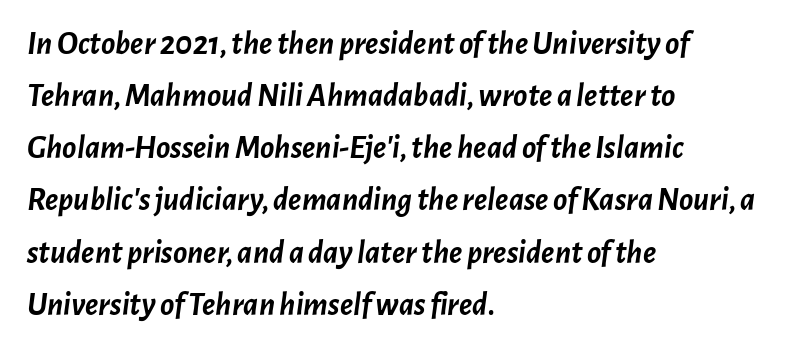
{"italic": "yes", "lean": "right", "slant_degrees": 7, "bold": "yes", "weight": "semibold", "width": "normal", "stroke_contrast": "low", "x_height": "medium", "monospaced": "no", "underline": "no", "align": "left", "line_spacing": "normal", "line_spacing_ratio": 1.58, "letter_spacing": "normal", "letter_spacing_em": 0.0, "glyph_px": 33}
